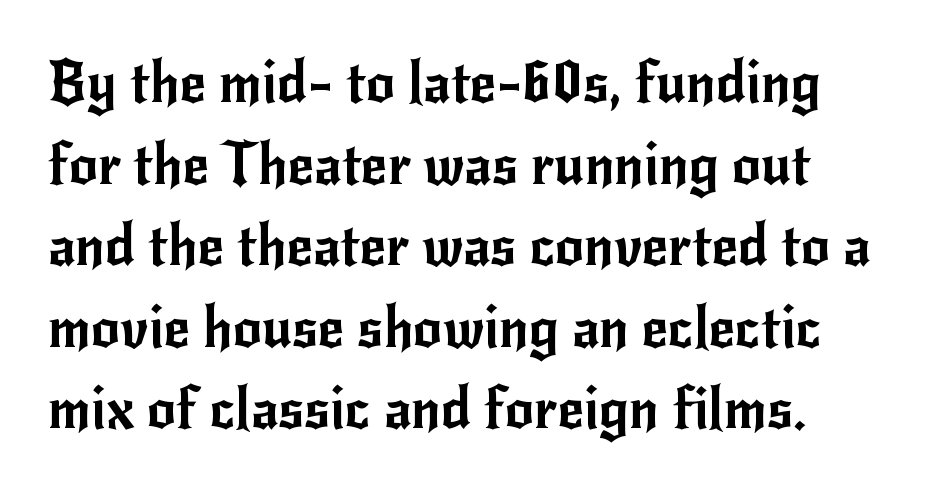
The image shows 57 px sans-serif type, upright; set normal line spacing (1.43x), normal letter spacing, not underlined; low stroke contrast and a small x-height.
